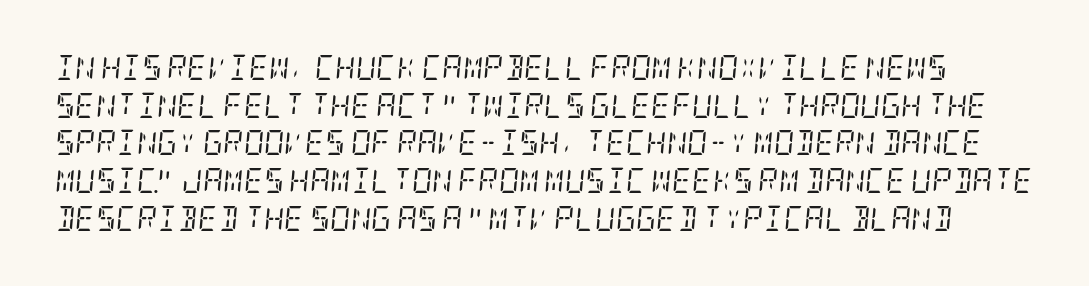
{"italic": "yes", "lean": "right", "slant_degrees": 5, "bold": "no", "underline": "no", "line_spacing": "normal", "line_spacing_ratio": 1.51, "letter_spacing": "normal", "letter_spacing_em": 0.0, "glyph_px": 25}
